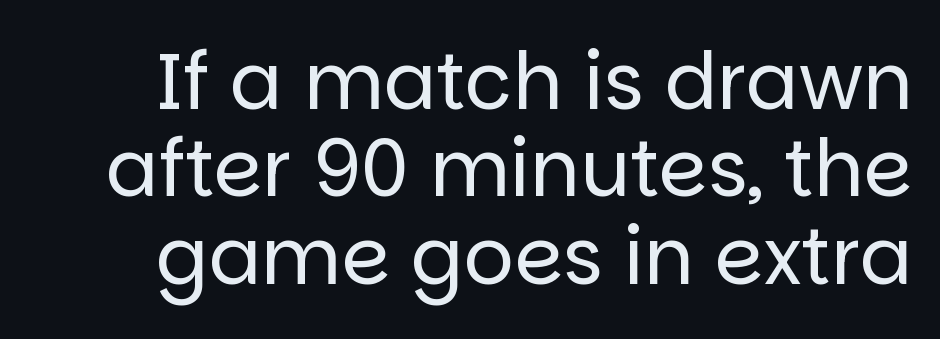
The image shows 78 px regular-weight sans-serif type, upright; set tight line spacing (1.12x), normal letter spacing, not underlined; low stroke contrast and a large x-height.
